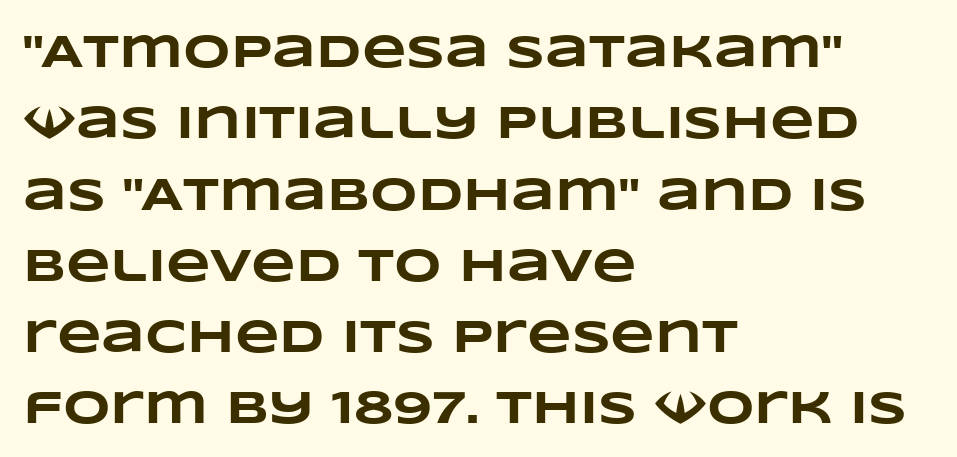
{"bold": "yes", "weight": "heavy", "width": "wide", "stroke_contrast": "low", "x_height": "large", "monospaced": "no", "underline": "no", "align": "left", "line_spacing": "normal", "line_spacing_ratio": 1.55, "letter_spacing": "normal", "letter_spacing_em": 0.0, "glyph_px": 46}
